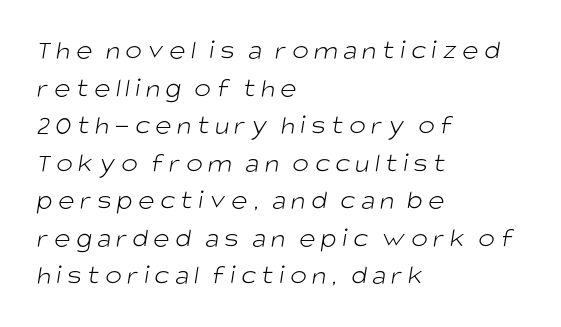
Spacing verdict: proportional, widths tailored to each character. Does the copy run flush right? No — it runs flush left. The area under the type is left untouched. Are there feet on the stems? There aren't — it's a sans. The rows are spaced the way most documents space them. Caption: face not bold, strokes unweighted.
